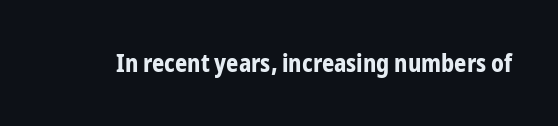
Q: Is the text bold? A: Yes.
Q: Is the text italic (slanted)? A: No, it is upright.
Q: Is the text underlined? A: No.
Q: Is the spacing between letters normal or unusually wide? A: Normal.
